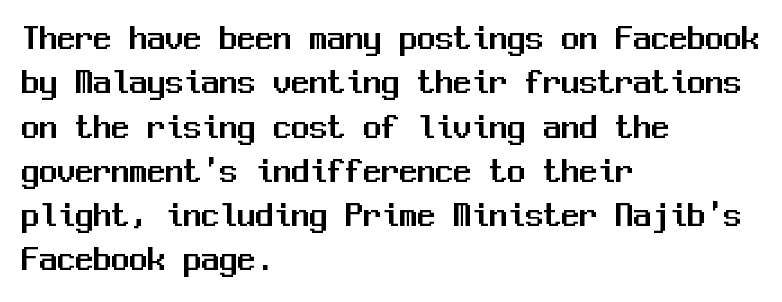
Q: Is the text italic (slanted)? A: No, it is upright.
Q: Is the typeface a serif or a sans-serif typeface? A: Sans-serif.
Q: Is the text underlined? A: No.
Q: How is the paragraph aligned? A: Left-aligned.
Q: Is the spacing between letters normal or unusually wide? A: Normal.
Q: Width (condensed, normal, or wide)? A: Normal.
Q: Stroke contrast? A: Medium.
Q: x-height? A: Medium.
Q: Monospaced? A: Yes.
